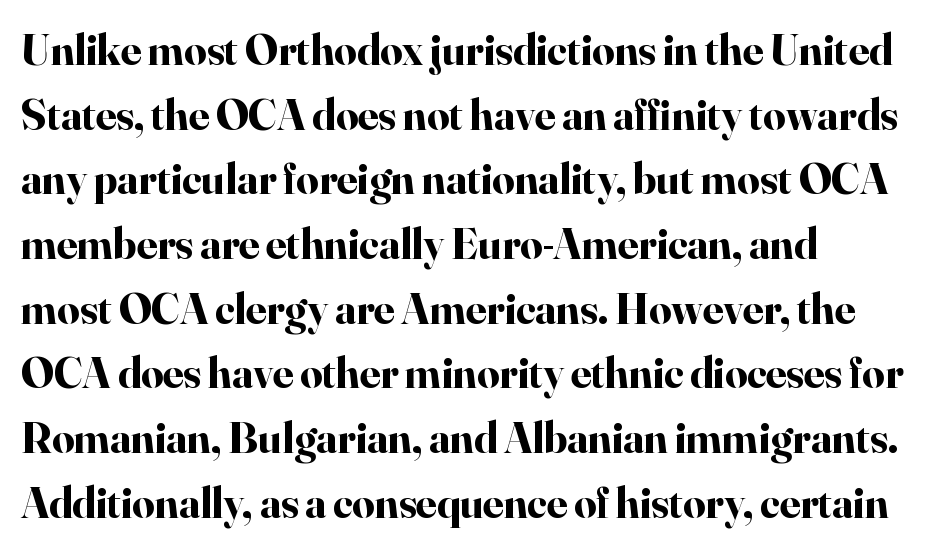
Vertical strokes here are truly vertical. The vertical gap from one line to the next is medium. Here the glyphs are tracked normally, forming tight word shapes. Each letter keeps its own natural width here, so spacing adapts to shape.
